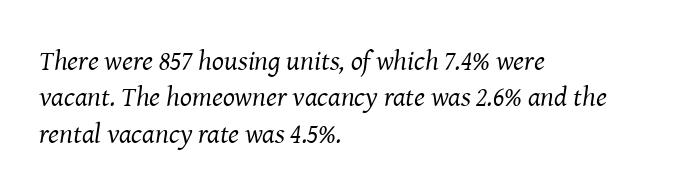
{"serif": "yes", "italic": "yes", "lean": "right", "slant_degrees": 8, "bold": "no", "weight": "regular", "width": "normal", "stroke_contrast": "medium", "x_height": "medium", "monospaced": "no", "underline": "no", "align": "left", "line_spacing": "normal", "line_spacing_ratio": 1.3, "letter_spacing": "normal", "letter_spacing_em": 0.0, "glyph_px": 28}
